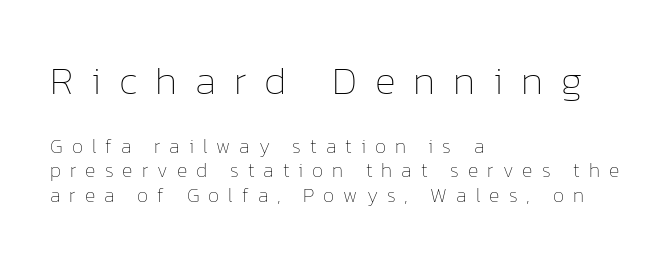
{"italic": "no", "bold": "no", "weight": "thin", "width": "normal", "stroke_contrast": "low", "x_height": "medium", "monospaced": "no", "underline": "no", "align": "left", "line_spacing_ratio": 1.22, "letter_spacing": "wide", "letter_spacing_em": 0.45, "larger_block": "first", "size_ratio": 2.0, "glyph_px": 40}
